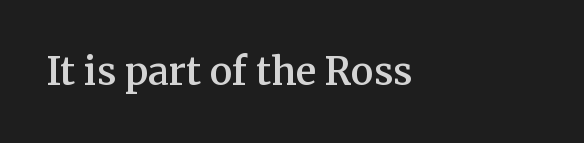
{"serif": "yes", "italic": "no", "bold": "semi", "weight": "semibold", "width": "normal", "stroke_contrast": "medium", "x_height": "medium", "monospaced": "no", "underline": "no", "align": "left", "letter_spacing": "normal", "letter_spacing_em": 0.0, "glyph_px": 38}
